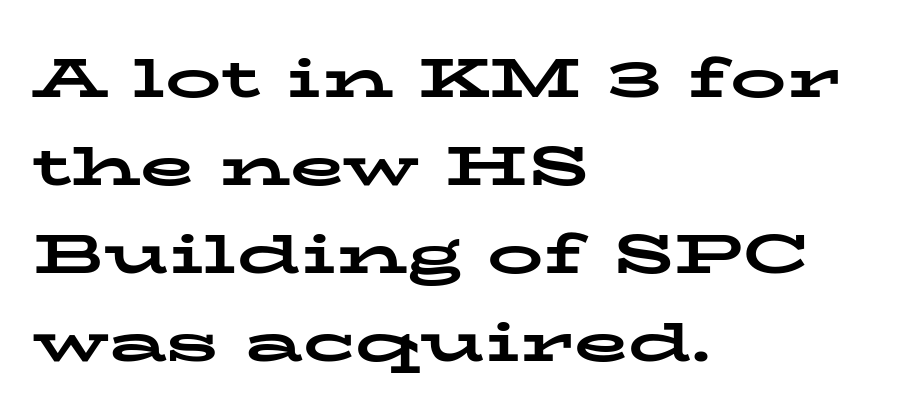
Casual observation: everything's shoved over to the left. Is this a fixed-width face? No — the glyphs have proportional, varying widths. Posture: upright roman. The type family on display is of the serif kind. The line-height multiplier appears to be the usual default.
